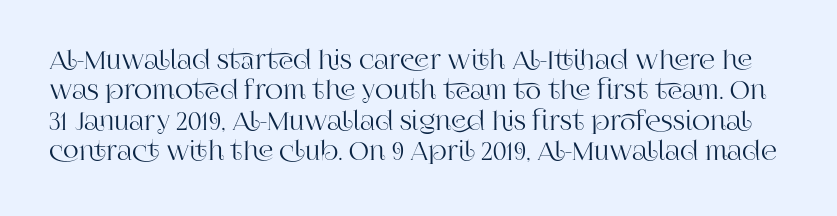
Descender tails drop into unmarked territory. When letters stand straight like this, we call the style roman or upright. Nothing unusual about the tracking: characters are spaced as the font intends.
